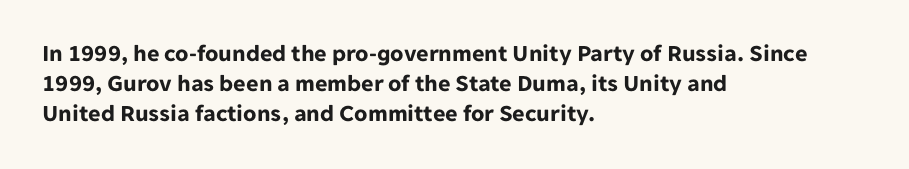
{"italic": "no", "bold": "yes", "underline": "no", "align": "left", "line_spacing": "normal", "line_spacing_ratio": 1.25, "letter_spacing": "normal", "letter_spacing_em": 0.0, "glyph_px": 24}
